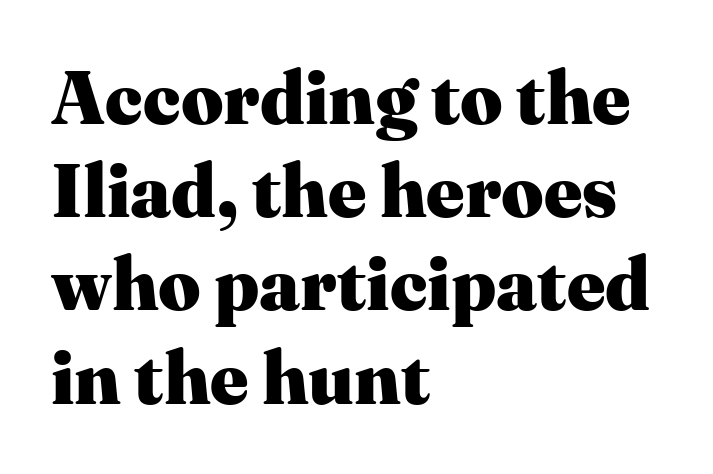
The type is set solid horizontally, with unmodified tracking. Think of a printed novel: that variable character pitch is what you see here. The lettering stays uniformly vertical, giving the passage a roman look. This rendering employs a face with finishing strokes, i.e., a serif. I'd describe the lettering as bold — thick and assertive. The paragraph shown leans on its left margin.
